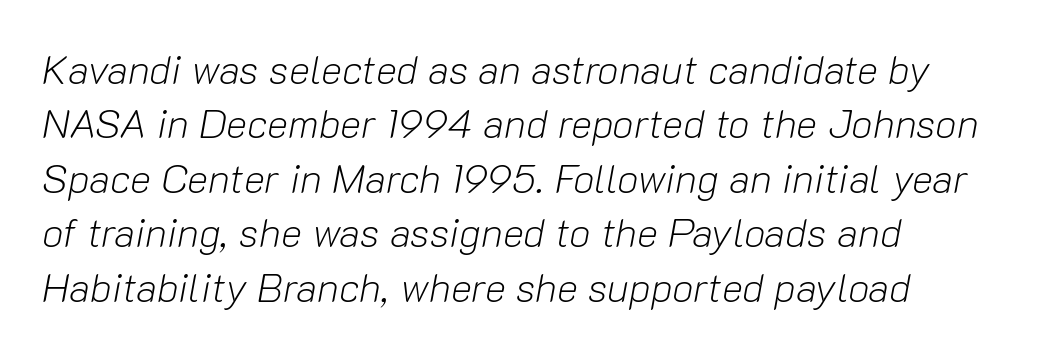
Line starts are locked; line ends wander. Here the designer chose a conventional face with non-uniform glyph widths. Heaviness? Minimal to ordinary, like unemphasized prose. The horizontal fit of the characters is conventional and even. Is there much room between lines? A standard amount, neither cramped nor airy.
